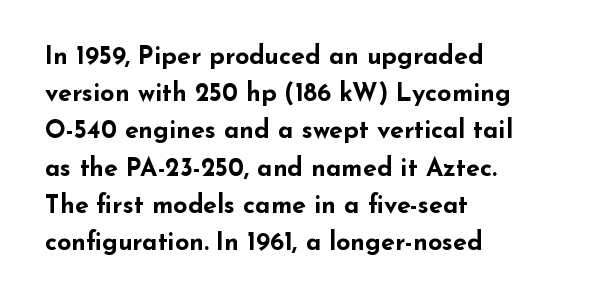
{"italic": "no", "bold": "yes", "underline": "no", "align": "left", "line_spacing": "normal", "line_spacing_ratio": 1.49, "letter_spacing": "normal", "letter_spacing_em": 0.0, "glyph_px": 25}
